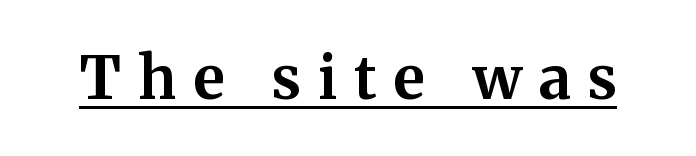
Q: Is the text bold? A: Yes.
Q: Is the text italic (slanted)? A: No, it is upright.
Q: Is the typeface a serif or a sans-serif typeface? A: Serif.
Q: Is the text underlined? A: Yes.
Q: Is the spacing between letters normal or unusually wide? A: Unusually wide.
Q: Width (condensed, normal, or wide)? A: Normal.
Q: Stroke contrast? A: Medium.
Q: x-height? A: Medium.
Q: Monospaced? A: No.
